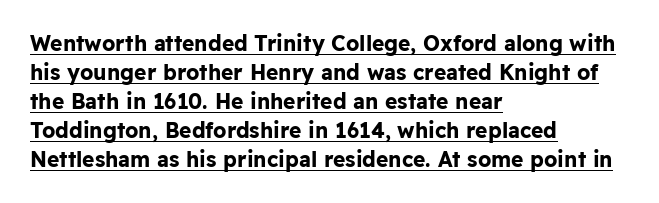
{"italic": "no", "bold": "yes", "underline": "yes", "align": "left", "line_spacing": "normal", "line_spacing_ratio": 1.38, "letter_spacing": "normal", "letter_spacing_em": 0.0, "glyph_px": 21}
